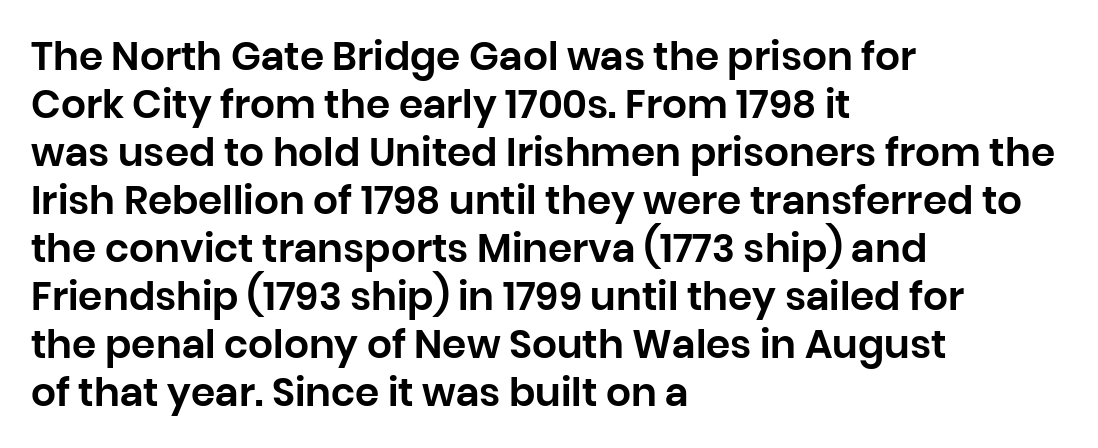
Q: Is the text italic (slanted)? A: No, it is upright.
Q: Is the typeface a serif or a sans-serif typeface? A: Sans-serif.
Q: Is the text underlined? A: No.
Q: How is the paragraph aligned? A: Left-aligned.
Q: Is the spacing between letters normal or unusually wide? A: Normal.
Q: Width (condensed, normal, or wide)? A: Normal.
Q: Stroke contrast? A: Low.
Q: x-height? A: Large.
Q: Monospaced? A: No.
